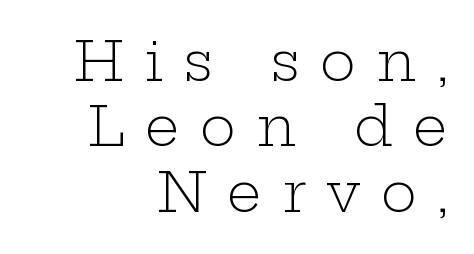
The specimen reads as upright at a glance. The paragraph shown leans on its right margin. Do the characters align in a grid? No, the font is proportional. No heavy texture on the line: the type isn't bold. The gaps between neighbouring characters are conspicuously large.
